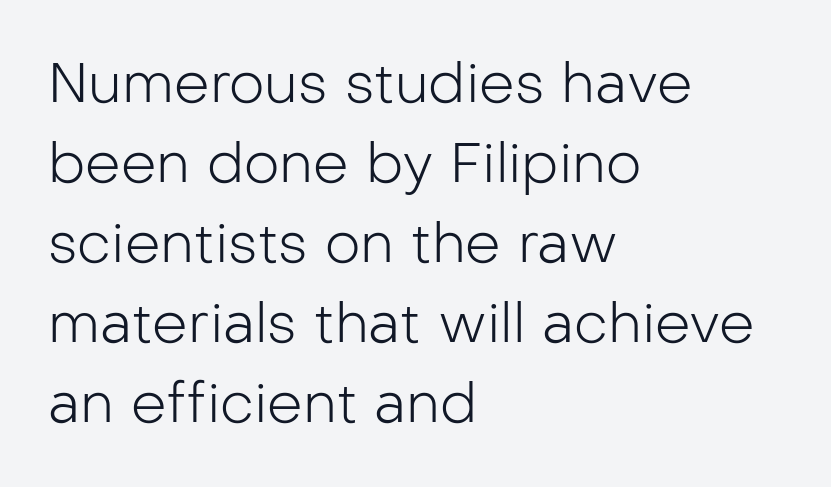
The image shows 56 px light sans-serif type, upright; set left-aligned, normal line spacing (1.43x), normal letter spacing, not underlined; low stroke contrast and a medium x-height.
